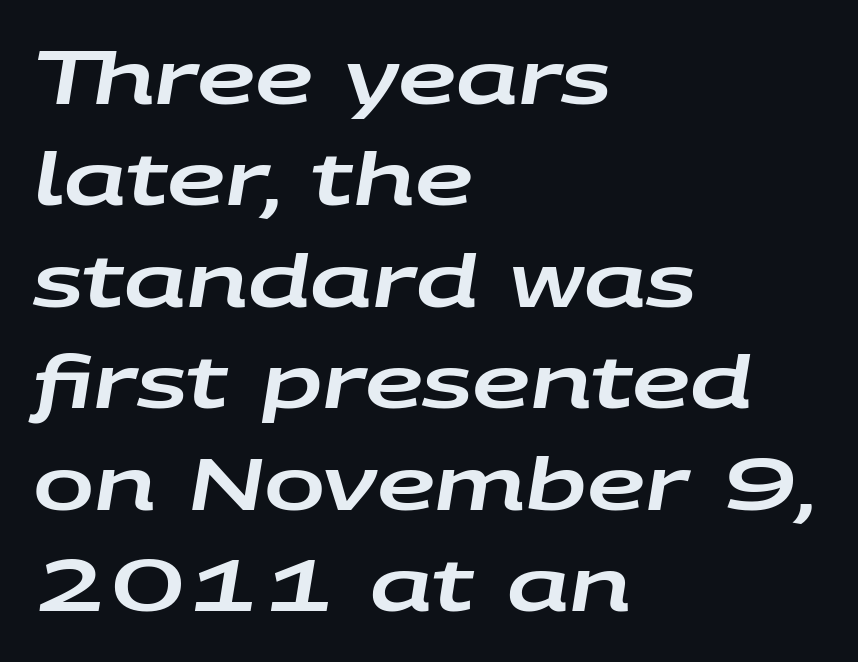
{"italic": "yes", "lean": "right", "slant_degrees": 9, "width": "wide", "stroke_contrast": "low", "x_height": "large", "monospaced": "no", "underline": "no", "align": "left", "line_spacing": "normal", "line_spacing_ratio": 1.39, "letter_spacing": "normal", "letter_spacing_em": 0.0, "glyph_px": 73}
